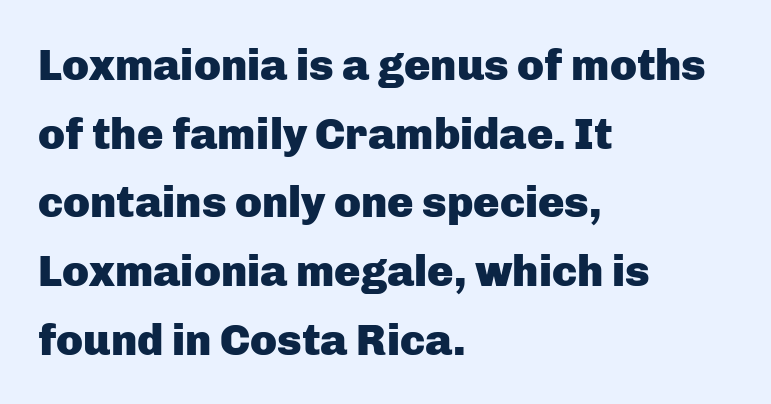
Q: Is the text bold? A: Yes.
Q: Is the text italic (slanted)? A: No, it is upright.
Q: Is the typeface a serif or a sans-serif typeface? A: Sans-serif.
Q: Is the text underlined? A: No.
Q: How is the paragraph aligned? A: Left-aligned.
Q: Is the spacing between letters normal or unusually wide? A: Normal.
Q: Is the spacing between lines tight, normal or loose? A: Normal.
Q: Width (condensed, normal, or wide)? A: Normal.
Q: Stroke contrast? A: Low.
Q: x-height? A: Medium.
Q: Monospaced? A: No.
